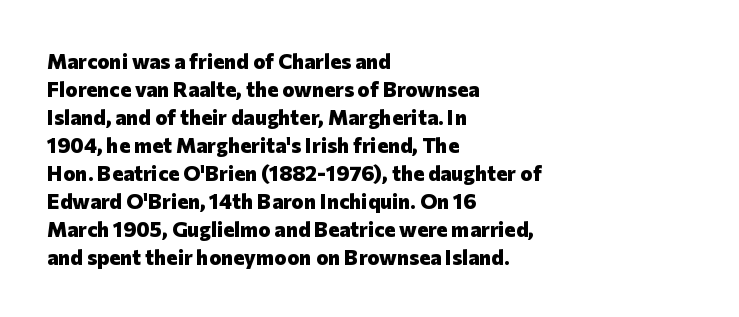
Style check: upright. Reading down the block, your eye returns to a fixed left position each line. This rendering leaves character spacing at its baseline value. Check under the words: just untouched page.
